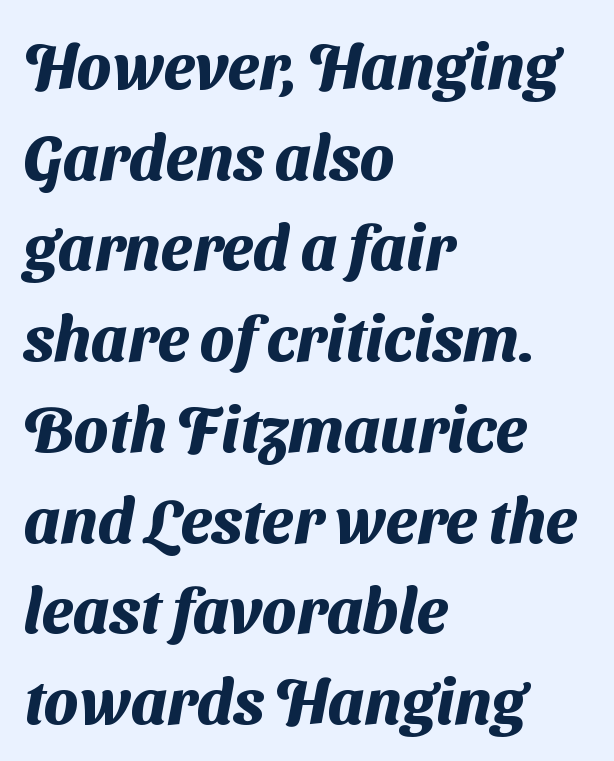
The image shows 63 px heavy sans-serif type; set left-aligned, normal line spacing (1.44x), normal letter spacing, not underlined; medium stroke contrast and a medium x-height.
